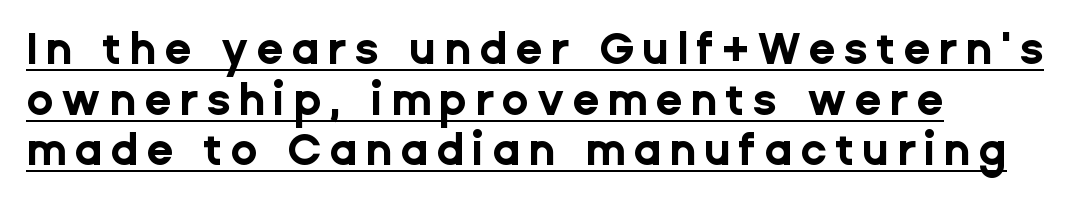
{"serif": "no", "italic": "no", "bold": "yes", "weight": "bold", "width": "normal", "stroke_contrast": "low", "x_height": "medium", "monospaced": "no", "underline": "yes", "align": "left", "line_spacing": "tight", "line_spacing_ratio": 1.15, "glyph_px": 44}
